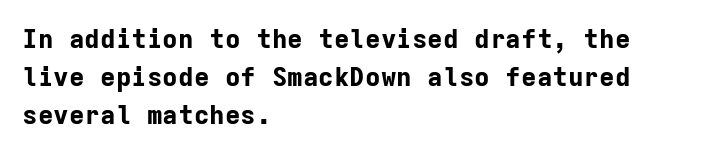
{"italic": "no", "bold": "yes", "underline": "no", "align": "left", "line_spacing": "normal", "line_spacing_ratio": 1.46, "letter_spacing": "normal", "letter_spacing_em": 0.0, "glyph_px": 26}
